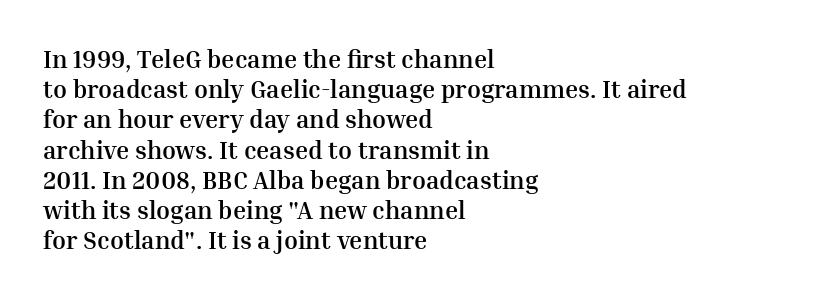
The passage shown is emphatically bold. The space directly below the letters is spotless. Tracking here is standard; glyphs follow each other at the usual distance. Where is the straight margin? On the left.
